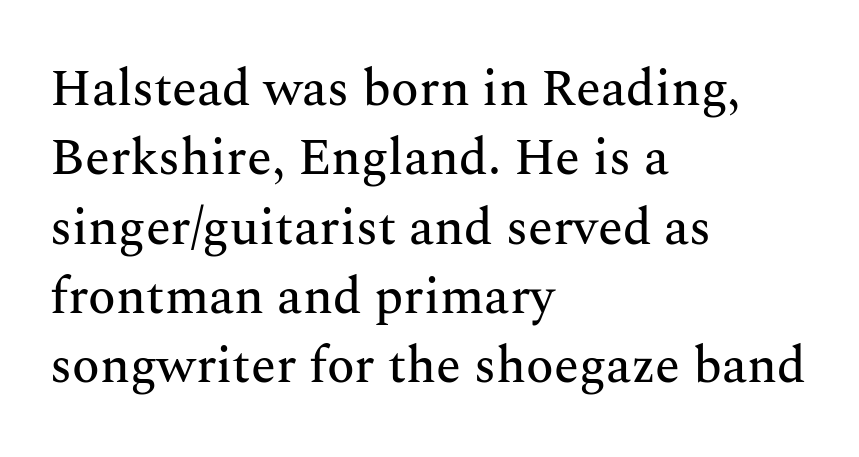
The image shows 51 px serif type, upright; set left-aligned, normal line spacing (1.36x), normal letter spacing, not underlined; medium stroke contrast and a medium x-height.
